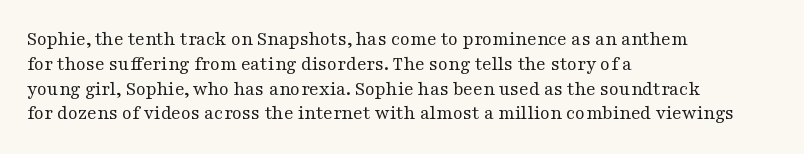
{"italic": "no", "bold": "no", "underline": "no", "align": "left", "line_spacing_ratio": 1.24, "letter_spacing": "normal", "letter_spacing_em": 0.0, "glyph_px": 20}
